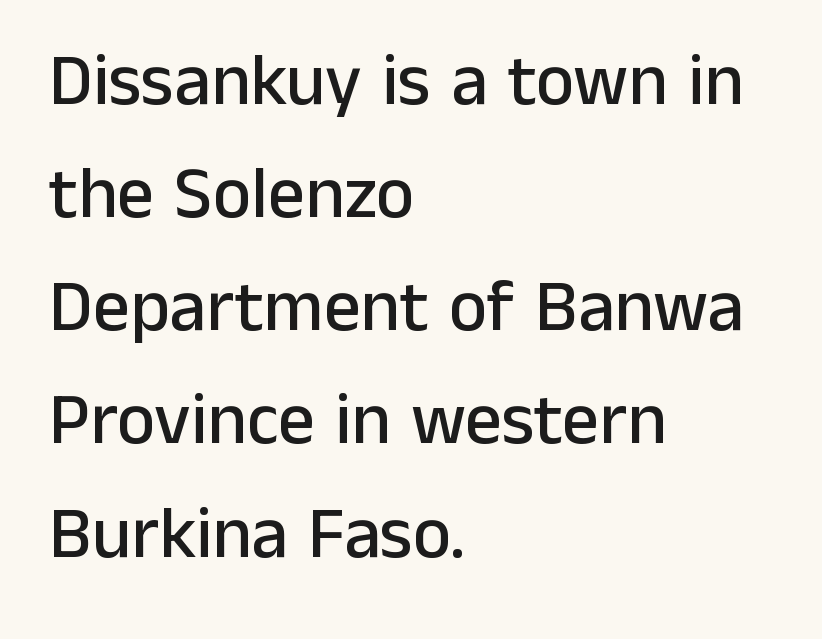
The image shows 73 px sans-serif type, upright; set left-aligned, normal line spacing (1.55x), normal letter spacing, not underlined; low stroke contrast and a medium x-height.
